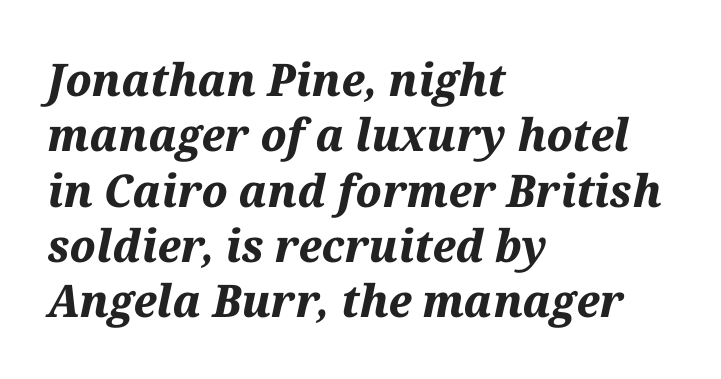
Q: Is the text bold? A: Yes.
Q: Is the text italic (slanted)? A: Yes, it leans right by about 12 degrees.
Q: Is the text underlined? A: No.
Q: How is the paragraph aligned? A: Left-aligned.
Q: Is the spacing between letters normal or unusually wide? A: Normal.
Q: Width (condensed, normal, or wide)? A: Normal.
Q: Stroke contrast? A: Medium.
Q: x-height? A: Medium.
Q: Monospaced? A: No.
